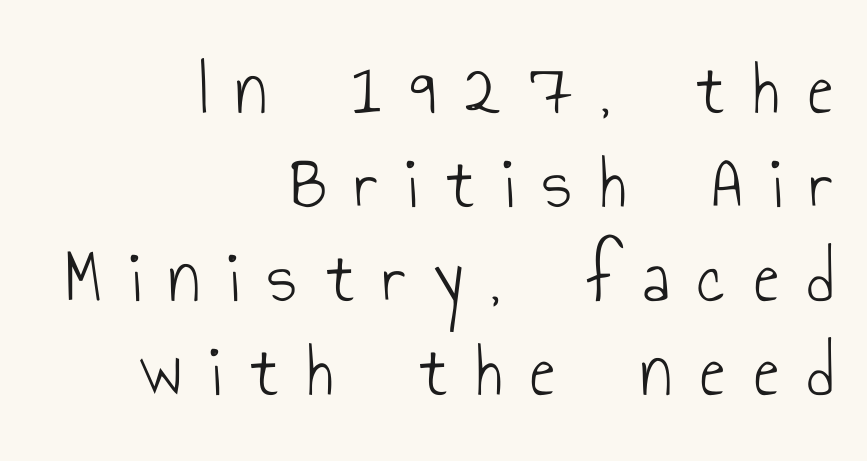
The image shows 77 px light, condensed sans-serif type, upright; set right-aligned, line spacing 1.22x, unusually wide letter spacing (+0.37 em), not underlined; low stroke contrast and a small x-height.
